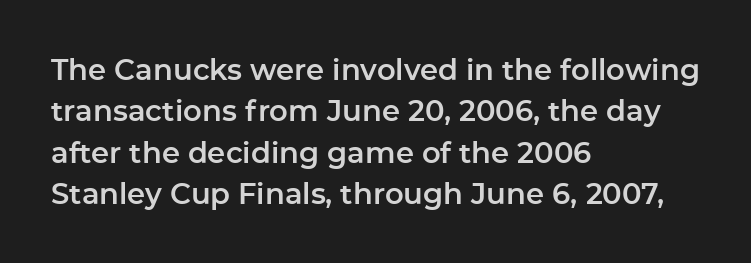
The image shows 29 px sans-serif type, upright; set left-aligned, normal line spacing (1.43x), normal letter spacing, not underlined; low stroke contrast and a medium x-height.
